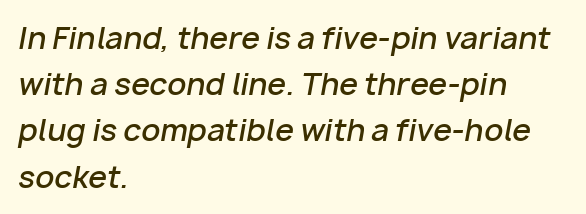
{"italic": "yes", "lean": "right", "slant_degrees": 10, "bold": "semi", "weight": "semibold", "width": "normal", "stroke_contrast": "low", "x_height": "medium", "monospaced": "no", "underline": "no", "align": "left", "line_spacing": "normal", "line_spacing_ratio": 1.54, "letter_spacing": "normal", "letter_spacing_em": 0.0, "glyph_px": 30}
